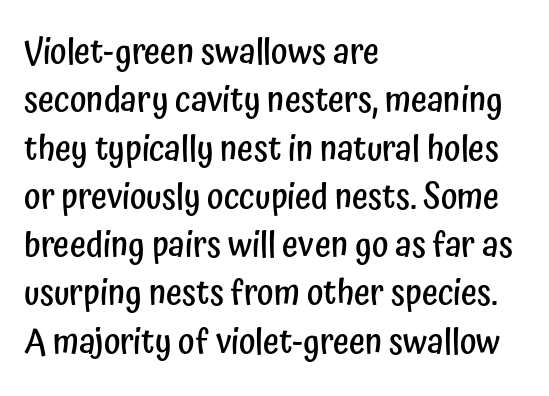
The image shows 35 px semibold, condensed sans-serif type, upright; set left-aligned, normal line spacing (1.38x), normal letter spacing, not underlined; low stroke contrast and a medium x-height.
